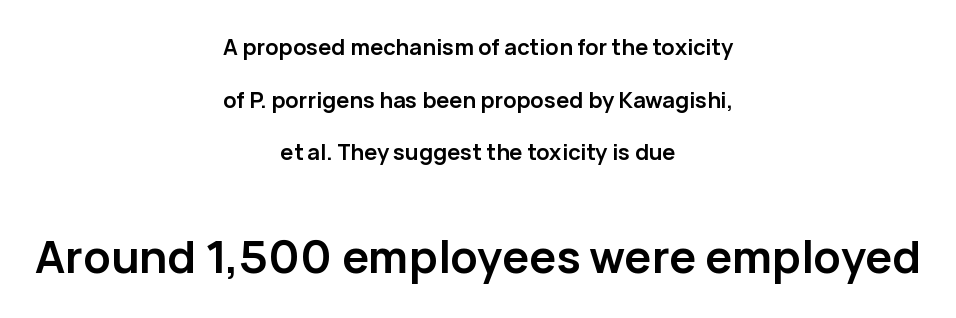
The image shows 45 px semibold sans-serif type, upright; set centered, loose line spacing (2.39x), normal letter spacing, not underlined; the second (bottom) block is 2.05x larger; low stroke contrast and a medium x-height.
